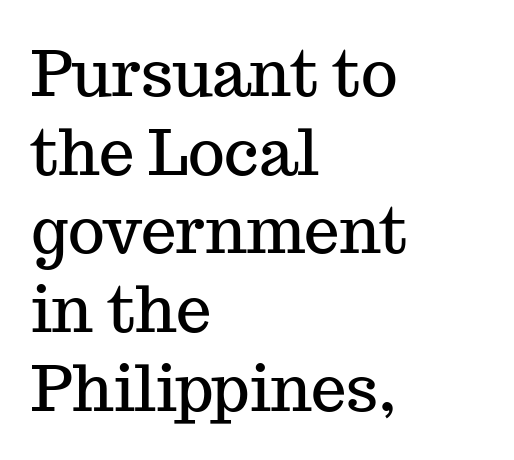
Q: Is the text italic (slanted)? A: No, it is upright.
Q: Is the typeface a serif or a sans-serif typeface? A: Serif.
Q: Is the text underlined? A: No.
Q: How is the paragraph aligned? A: Left-aligned.
Q: Is the spacing between letters normal or unusually wide? A: Normal.
Q: Is the spacing between lines tight, normal or loose? A: Normal.
Q: Width (condensed, normal, or wide)? A: Normal.
Q: Stroke contrast? A: Medium.
Q: x-height? A: Medium.
Q: Monospaced? A: No.
